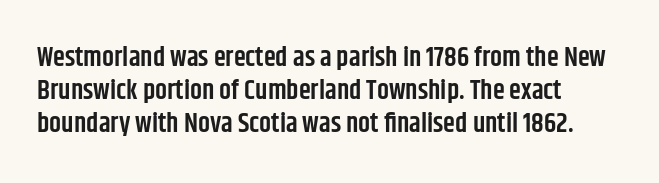
Short and long lines alike share a common starting point at left. The axis of the letterforms is exactly vertical. Plain, unruled lines of type. Caption: semibold face, moderately heavy strokes. How are the letters spaced? Ordinarily, with no added tracking.
